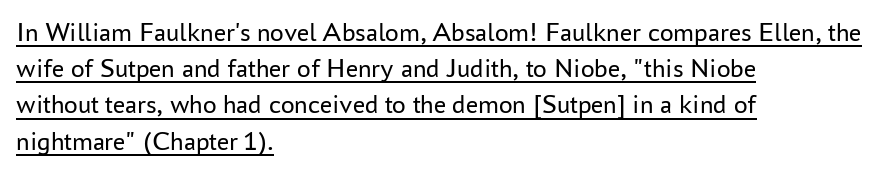
{"italic": "no", "bold": "no", "underline": "yes", "align": "left", "line_spacing": "normal", "line_spacing_ratio": 1.34, "letter_spacing": "normal", "letter_spacing_em": 0.0, "glyph_px": 27}
